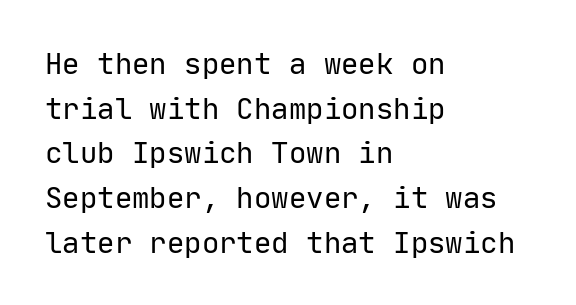
{"serif": "no", "italic": "no", "bold": "no", "weight": "regular", "width": "normal", "stroke_contrast": "low", "x_height": "medium", "monospaced": "yes", "underline": "no", "align": "left", "line_spacing": "normal", "line_spacing_ratio": 1.54, "letter_spacing": "normal", "letter_spacing_em": 0.0, "glyph_px": 29}
